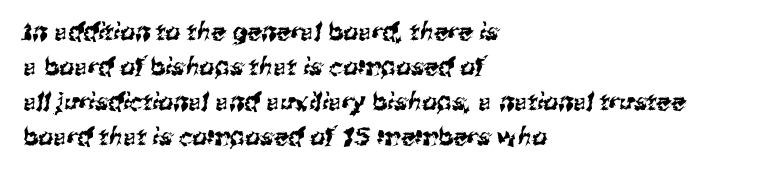
The image shows 24 px text type; set left-aligned, normal line spacing (1.46x), normal letter spacing, not underlined.
